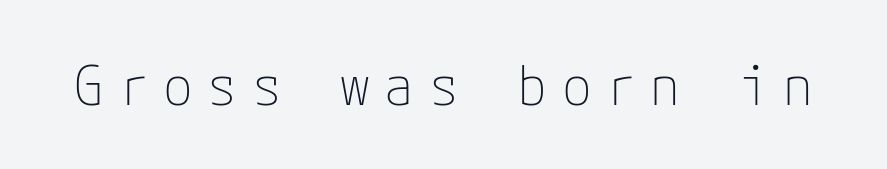
{"serif": "no", "italic": "no", "bold": "no", "weight": "thin", "width": "normal", "stroke_contrast": "low", "x_height": "medium", "underline": "no", "letter_spacing": "wide", "letter_spacing_em": 0.27, "glyph_px": 54}
